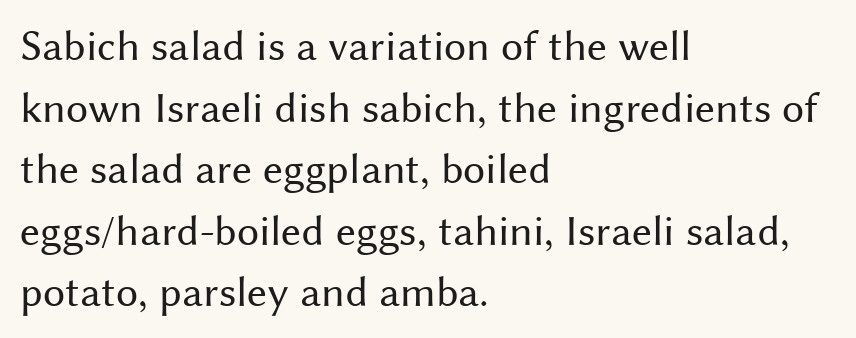
Q: Is the text bold? A: No.
Q: Is the text italic (slanted)? A: No, it is upright.
Q: Is the typeface a serif or a sans-serif typeface? A: Sans-serif.
Q: Is the text underlined? A: No.
Q: How is the paragraph aligned? A: Left-aligned.
Q: Is the spacing between letters normal or unusually wide? A: Normal.
Q: Is the spacing between lines tight, normal or loose? A: Normal.
Q: Width (condensed, normal, or wide)? A: Normal.
Q: Stroke contrast? A: Medium.
Q: x-height? A: Medium.
Q: Monospaced? A: No.
